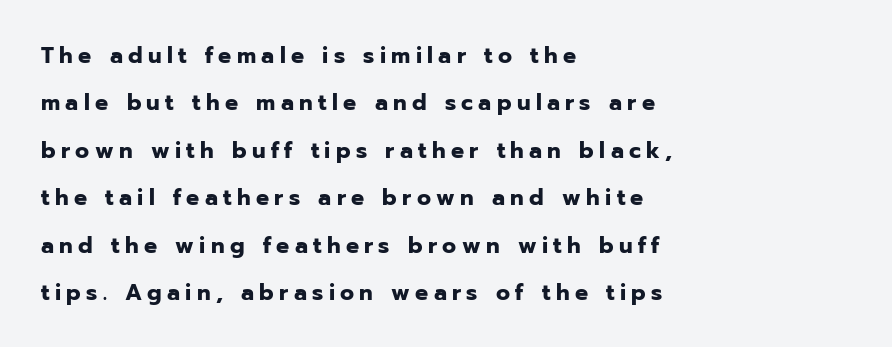
{"italic": "no", "bold": "yes", "underline": "no", "align": "left", "line_spacing": "loose", "line_spacing_ratio": 2.06, "letter_spacing": "wide", "letter_spacing_em": 0.23, "glyph_px": 23}
